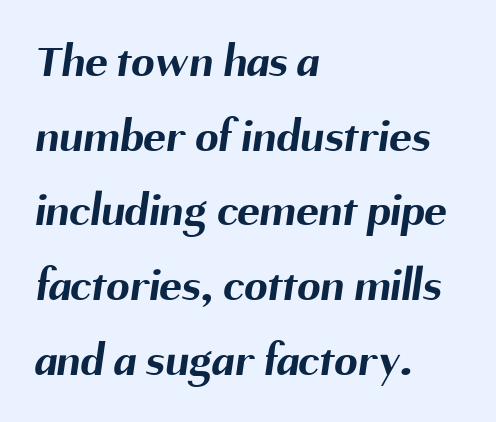
Note the varied advance widths — an 'i' is clearly narrower than an 'm'. Pretty heavy lettering here — definitely bold. A student would call this left alignment; a typographer would say flush left, rag right. Stroke terminals: plain, sans-serif. Tracking value appears to be zero — textbook default spacing.
